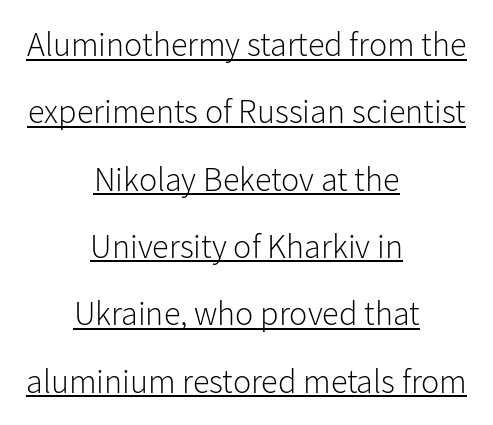
The image shows 34 px light sans-serif type, upright; set centered, loose line spacing (1.98x), normal letter spacing, underlined; low stroke contrast and a medium x-height.
